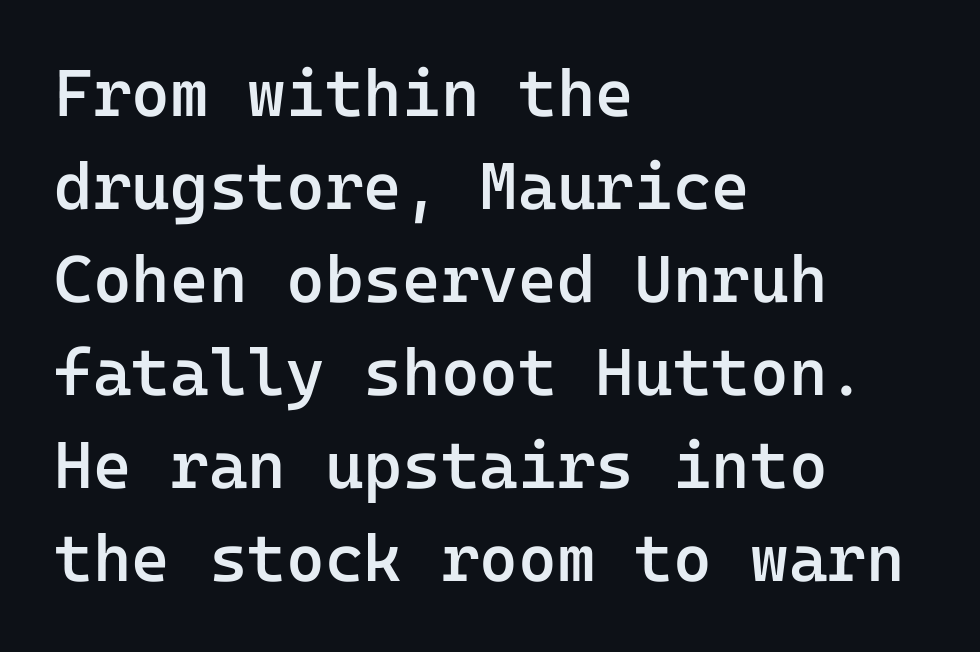
{"serif": "no", "italic": "no", "bold": "semi", "weight": "semibold", "width": "normal", "stroke_contrast": "low", "x_height": "medium", "monospaced": "yes", "underline": "no", "align": "left", "line_spacing": "normal", "line_spacing_ratio": 1.41, "letter_spacing": "normal", "letter_spacing_em": 0.0, "glyph_px": 66}
